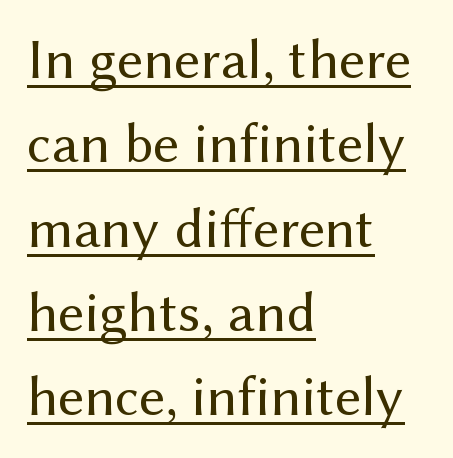
The image shows 57 px regular-weight sans-serif type, upright; set left-aligned, normal line spacing (1.48x), normal letter spacing, underlined; medium stroke contrast and a medium x-height.
